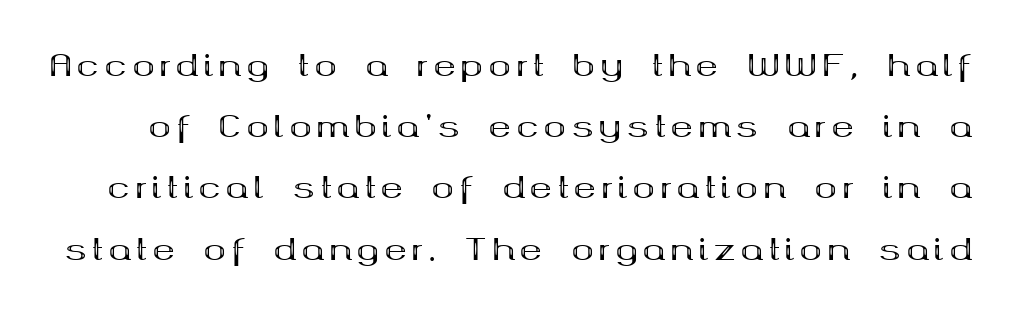
Each glyph is drawn with heavy, bold strokes. These lines are rendered in a variable-pitch font. Regarding serifs, this sample has them. Anything drawn beneath the words? Only blank space. The designer dialed line spacing up above the default.
